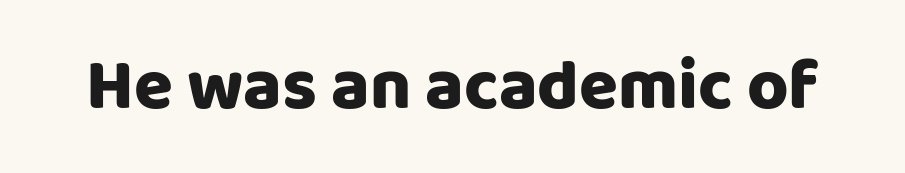
I'd call this a sans setting — the letters go barefoot. Words float on clear page, feet unadorned. Tall strokes in this sample are plumb rather than angled. The face used here is rendered with its standard letterfit. Spacing verdict: proportional, widths tailored to each character.
